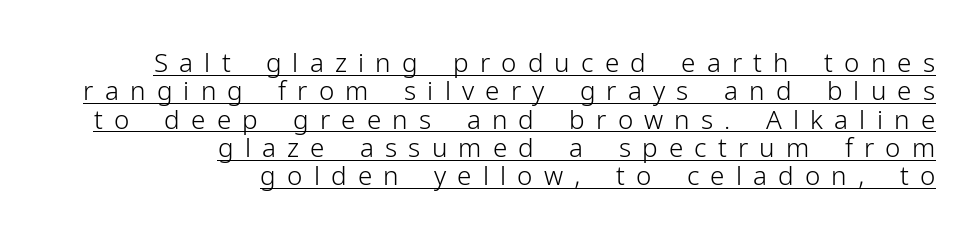
Q: Is the text bold? A: No.
Q: Is the text italic (slanted)? A: No, it is upright.
Q: Is the text underlined? A: Yes.
Q: How is the paragraph aligned? A: Right-aligned.
Q: Is the spacing between letters normal or unusually wide? A: Unusually wide.
Q: Is the spacing between lines tight, normal or loose? A: Tight.
